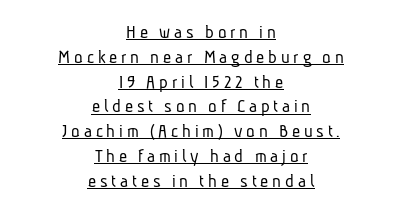
The rag falls on both sides of this text block equally. Glance below the letters and you will spot a drawn line. Letters have the restrained weight of plain body copy at most.
